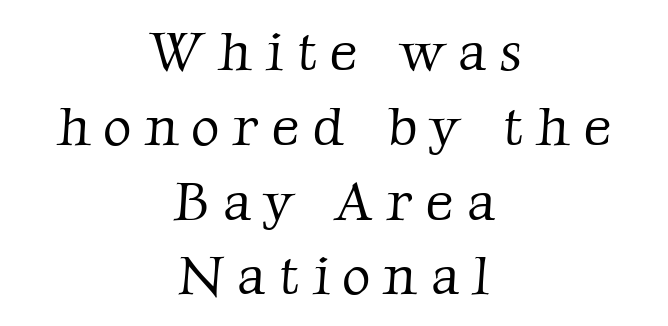
{"serif": "yes", "bold": "no", "weight": "light", "width": "normal", "stroke_contrast": "low", "x_height": "medium", "monospaced": "no", "underline": "no", "align": "center", "line_spacing": "normal", "line_spacing_ratio": 1.36, "letter_spacing": "wide", "letter_spacing_em": 0.24, "glyph_px": 55}
